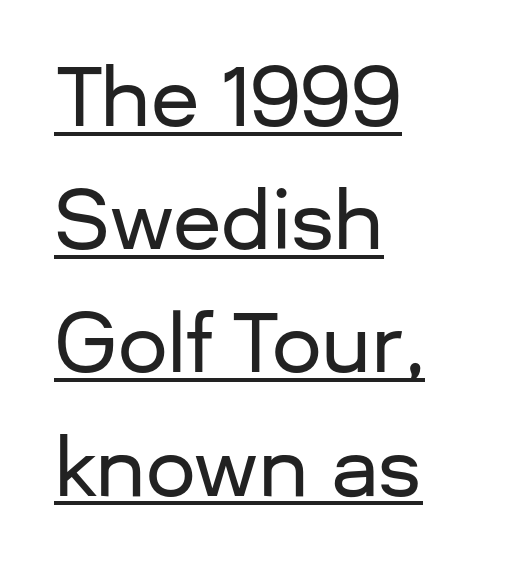
The face used here is rendered with its standard letterfit. The glyphs are accompanied by a horizontal stroke just below them. These lines are rendered in a variable-pitch font. The rendering anchors every line to the left-hand side.
